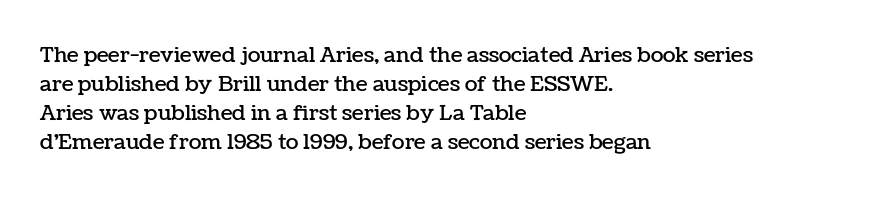
{"italic": "no", "underline": "no", "align": "left", "line_spacing": "normal", "line_spacing_ratio": 1.38, "letter_spacing": "normal", "letter_spacing_em": 0.0, "glyph_px": 21}
